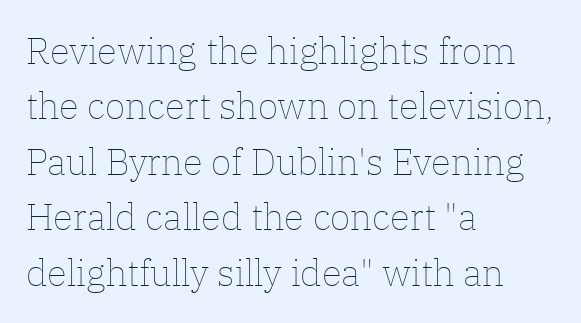
{"italic": "no", "bold": "no", "weight": "thin", "width": "normal", "stroke_contrast": "low", "x_height": "medium", "monospaced": "no", "underline": "no", "align": "left", "line_spacing": "normal", "line_spacing_ratio": 1.5, "letter_spacing": "normal", "letter_spacing_em": 0.0, "glyph_px": 37}
